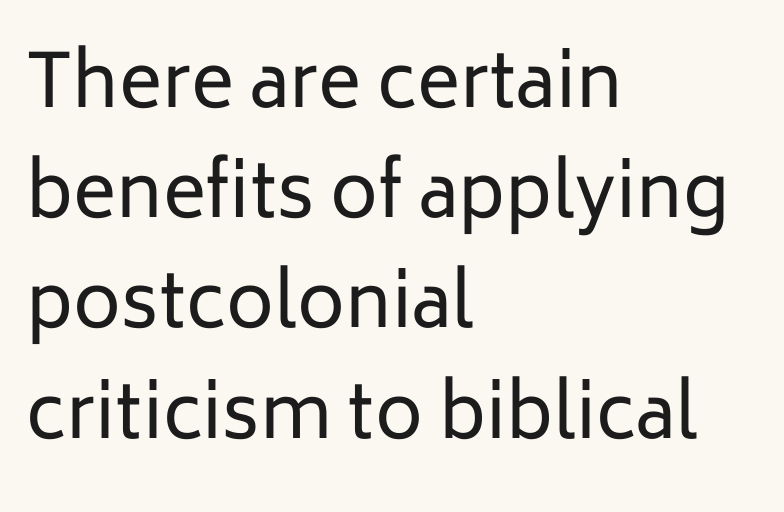
The image shows 73 px regular-weight sans-serif type, upright; set left-aligned, normal line spacing (1.51x), normal letter spacing, not underlined; low stroke contrast and a medium x-height.
